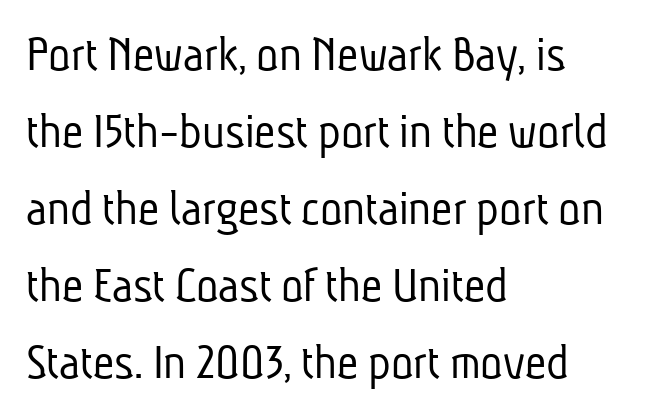
The image shows 52 px light, condensed sans-serif type; set left-aligned, normal line spacing (1.48x), normal letter spacing, not underlined; low stroke contrast and a medium x-height.
